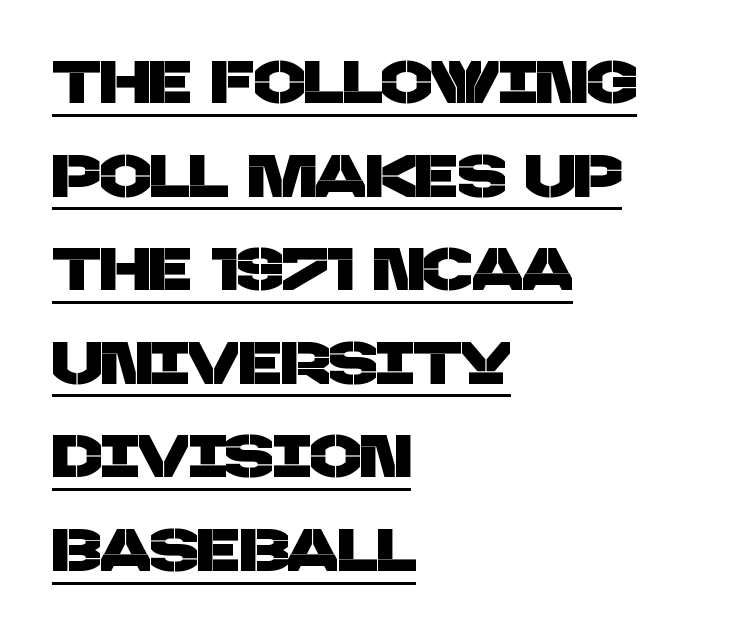
The image shows 60 px sans-serif type; set left-aligned, normal line spacing (1.56x), normal letter spacing, underlined; low stroke contrast and a large x-height.
